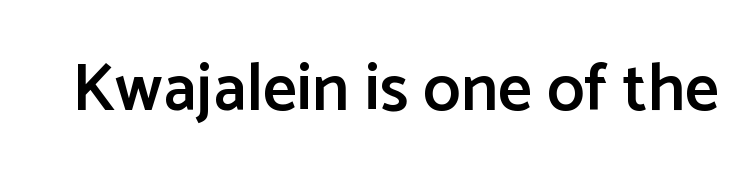
Q: Is the text bold? A: Semi-bold.
Q: Is the text italic (slanted)? A: No, it is upright.
Q: Is the typeface a serif or a sans-serif typeface? A: Sans-serif.
Q: Is the text underlined? A: No.
Q: Is the spacing between letters normal or unusually wide? A: Normal.
Q: Width (condensed, normal, or wide)? A: Normal.
Q: Stroke contrast? A: Low.
Q: x-height? A: Medium.
Q: Monospaced? A: No.
